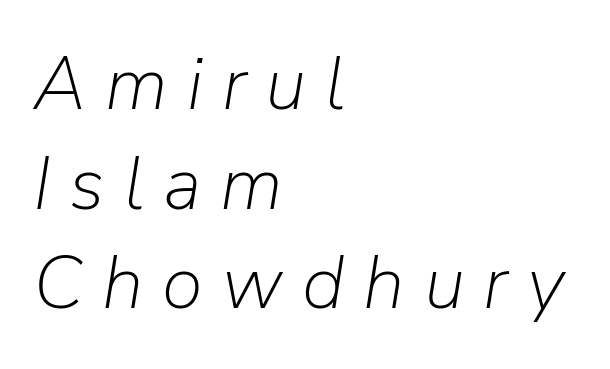
{"italic": "yes", "lean": "right", "slant_degrees": 9, "bold": "no", "weight": "light", "width": "normal", "stroke_contrast": "low", "x_height": "medium", "monospaced": "no", "underline": "no", "align": "left", "line_spacing": "normal", "line_spacing_ratio": 1.33, "letter_spacing": "wide", "letter_spacing_em": 0.25, "glyph_px": 75}
